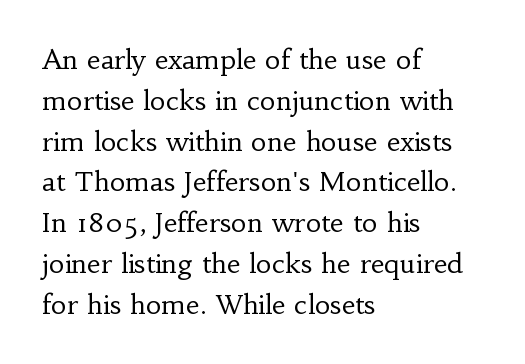
Q: Is the text bold? A: No.
Q: Is the text italic (slanted)? A: No, it is upright.
Q: Is the text underlined? A: No.
Q: How is the paragraph aligned? A: Left-aligned.
Q: Is the spacing between letters normal or unusually wide? A: Normal.
Q: Is the spacing between lines tight, normal or loose? A: Normal.
